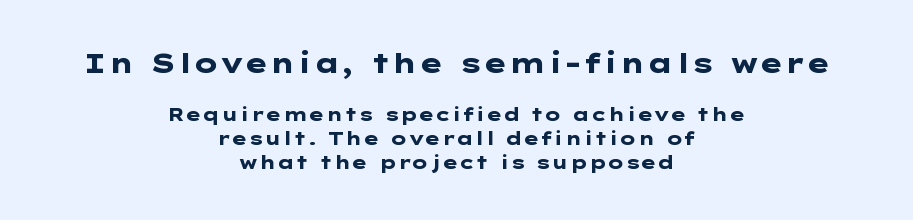
{"italic": "no", "bold": "yes", "underline": "no", "align": "center", "line_spacing": "normal", "line_spacing_ratio": 1.32, "letter_spacing": "normal", "letter_spacing_em": 0.0, "larger_block": "first", "size_ratio": 1.5, "glyph_px": 27}
